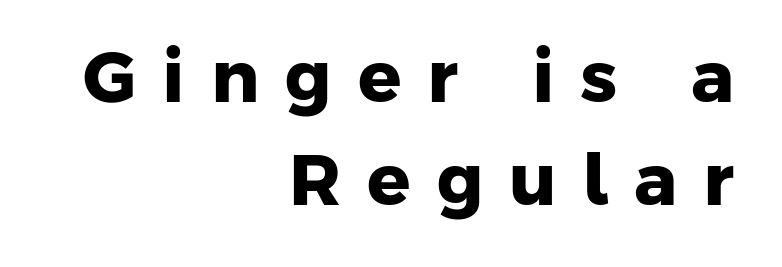
Glance below the letters and you will spot only blank space. Spacing verdict: proportional, widths tailored to each character. Here the glyphs are tracked loosely, breaking word shapes into spaced letters. The space between consecutive lines is moderate. This sample uses a sans-serif face.
